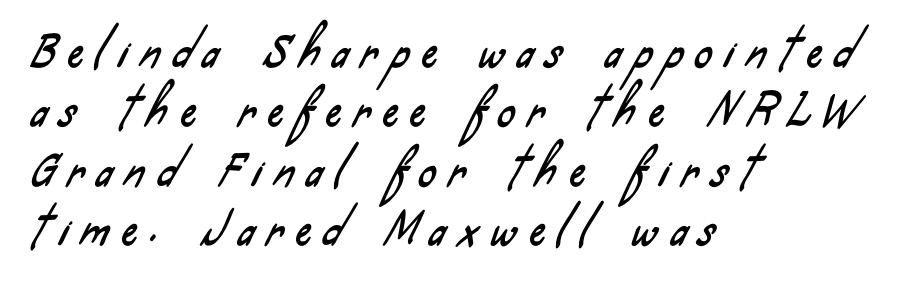
{"serif": "no", "width": "condensed", "stroke_contrast": "low", "x_height": "small", "monospaced": "no", "underline": "no", "align": "left", "line_spacing": "normal", "line_spacing_ratio": 1.38, "letter_spacing": "wide", "letter_spacing_em": 0.3, "glyph_px": 43}
